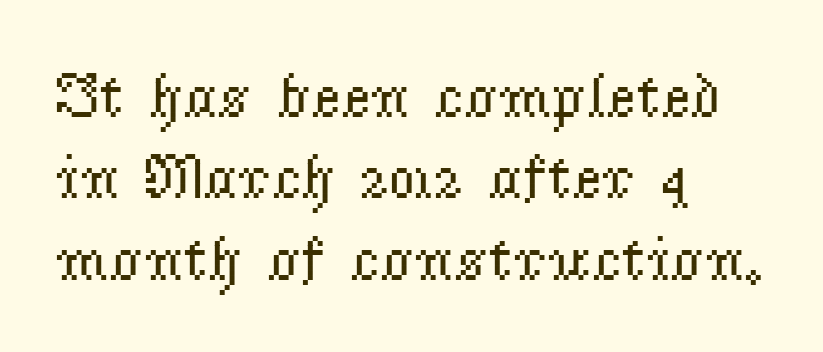
Q: Is the text bold? A: No.
Q: Is the text italic (slanted)? A: No, it is upright.
Q: Is the typeface a serif or a sans-serif typeface? A: Serif.
Q: Is the text underlined? A: No.
Q: How is the paragraph aligned? A: Left-aligned.
Q: Is the spacing between letters normal or unusually wide? A: Normal.
Q: Is the spacing between lines tight, normal or loose? A: Normal.
Q: Width (condensed, normal, or wide)? A: Normal.
Q: Stroke contrast? A: Low.
Q: x-height? A: Small.
Q: Monospaced? A: No.
